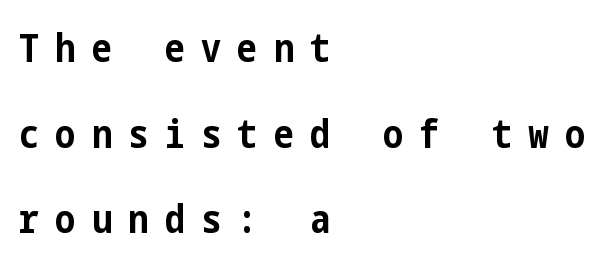
Q: Is the text bold? A: Yes.
Q: Is the text italic (slanted)? A: No, it is upright.
Q: Is the typeface a serif or a sans-serif typeface? A: Sans-serif.
Q: Is the text underlined? A: No.
Q: How is the paragraph aligned? A: Left-aligned.
Q: Is the spacing between letters normal or unusually wide? A: Unusually wide.
Q: Is the spacing between lines tight, normal or loose? A: Loose.
Q: Width (condensed, normal, or wide)? A: Condensed.
Q: Stroke contrast? A: Low.
Q: x-height? A: Medium.
